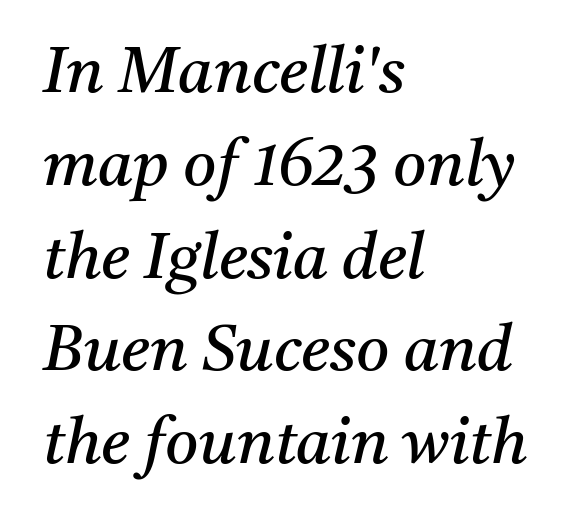
The image shows 64 px regular-weight serif type, italic (leaning right); set left-aligned, normal line spacing (1.45x), normal letter spacing, not underlined; medium stroke contrast and a medium x-height.
